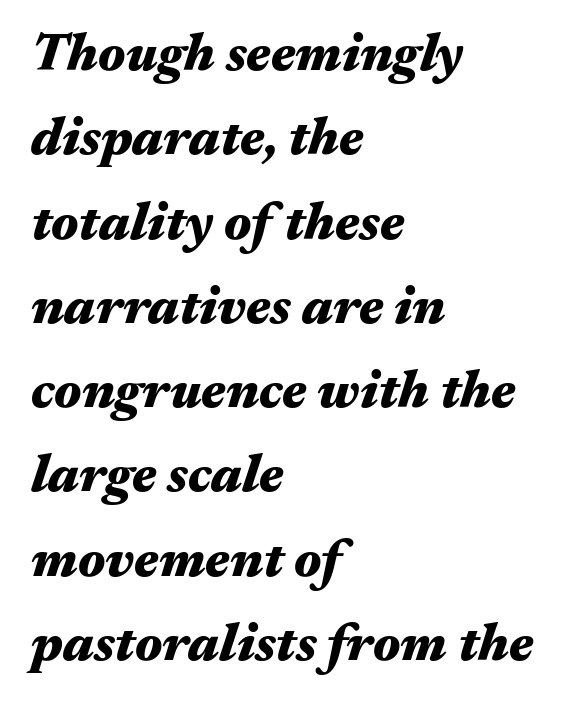
The image shows 53 px heavy, wide type, italic (leaning right); set left-aligned, normal line spacing (1.59x), normal letter spacing, not underlined; medium stroke contrast and a medium x-height.
